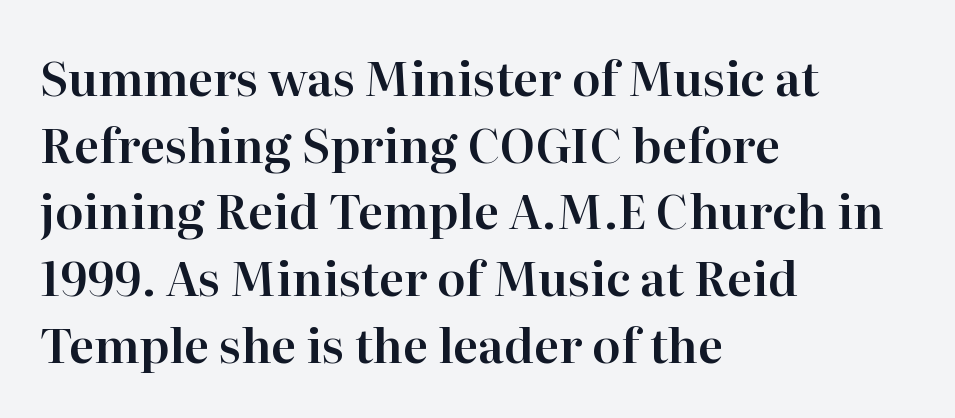
A normal amount of white space separates one row of letters from the next. Check under the words: just untouched page. The letters carry serifs — small finishing strokes at the ends of their stems. Standard letterfit; no display-style spreading of the glyphs. These lines are rendered in a variable-pitch font.
